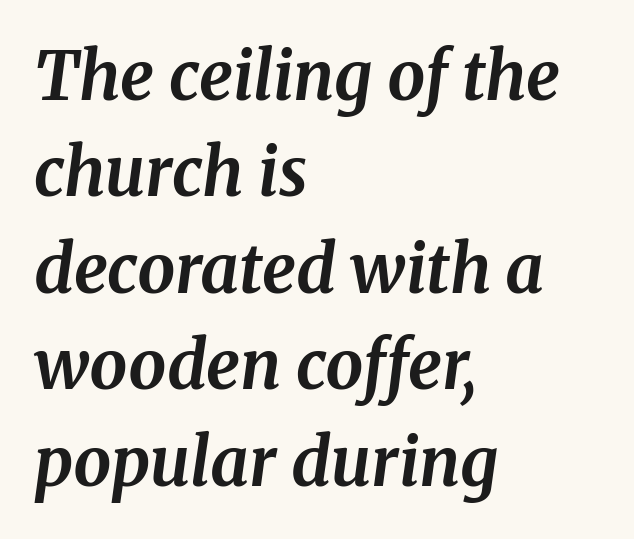
Honestly, the letter spacing is just normal — you wouldn't notice it. This block has exactly the height ordinary leading produces. This sample uses a serif face. Compared with an ordinary text face, these strokes are far heavier — a full bold. When letters slant like this, we call the style italic. Varying glyph widths throughout — classic text-font behaviour.
